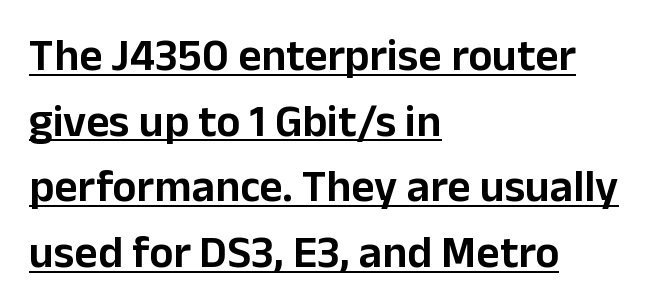
Q: Is the text italic (slanted)? A: No, it is upright.
Q: Is the typeface a serif or a sans-serif typeface? A: Sans-serif.
Q: Is the text underlined? A: Yes.
Q: How is the paragraph aligned? A: Left-aligned.
Q: Is the spacing between letters normal or unusually wide? A: Normal.
Q: Is the spacing between lines tight, normal or loose? A: Normal.
Q: Width (condensed, normal, or wide)? A: Normal.
Q: Stroke contrast? A: Low.
Q: x-height? A: Medium.
Q: Monospaced? A: No.
